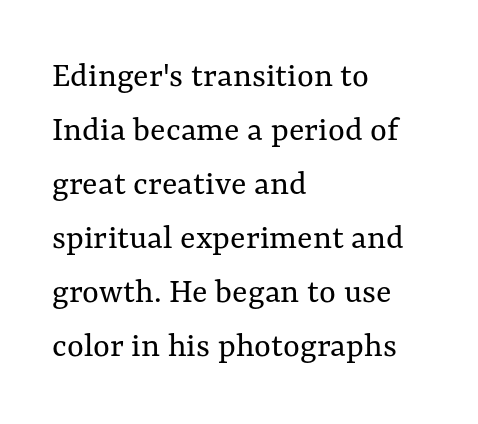
{"italic": "no", "bold": "no", "weight": "regular", "width": "normal", "stroke_contrast": "medium", "x_height": "medium", "monospaced": "no", "underline": "no", "align": "left", "line_spacing": "normal", "line_spacing_ratio": 1.5, "letter_spacing": "normal", "letter_spacing_em": 0.0, "glyph_px": 36}
